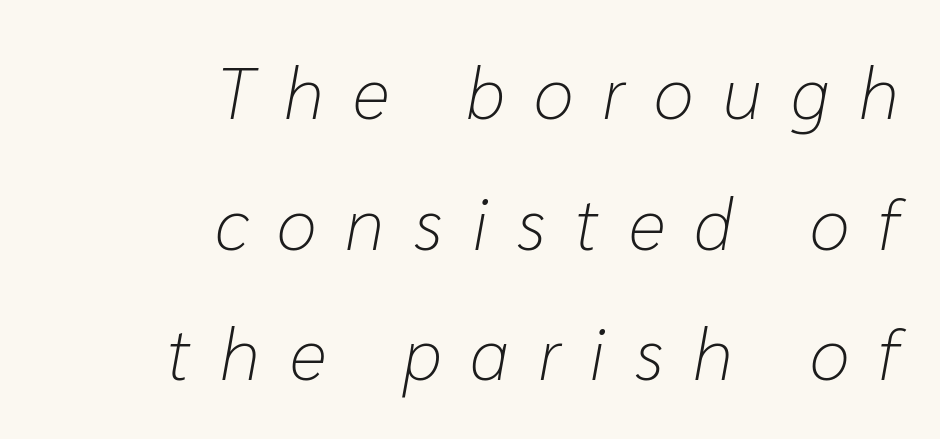
{"italic": "yes", "lean": "right", "slant_degrees": 10, "bold": "no", "weight": "light", "width": "normal", "stroke_contrast": "low", "x_height": "medium", "monospaced": "no", "underline": "no", "align": "right", "line_spacing_ratio": 1.79, "letter_spacing": "wide", "letter_spacing_em": 0.4, "glyph_px": 73}
